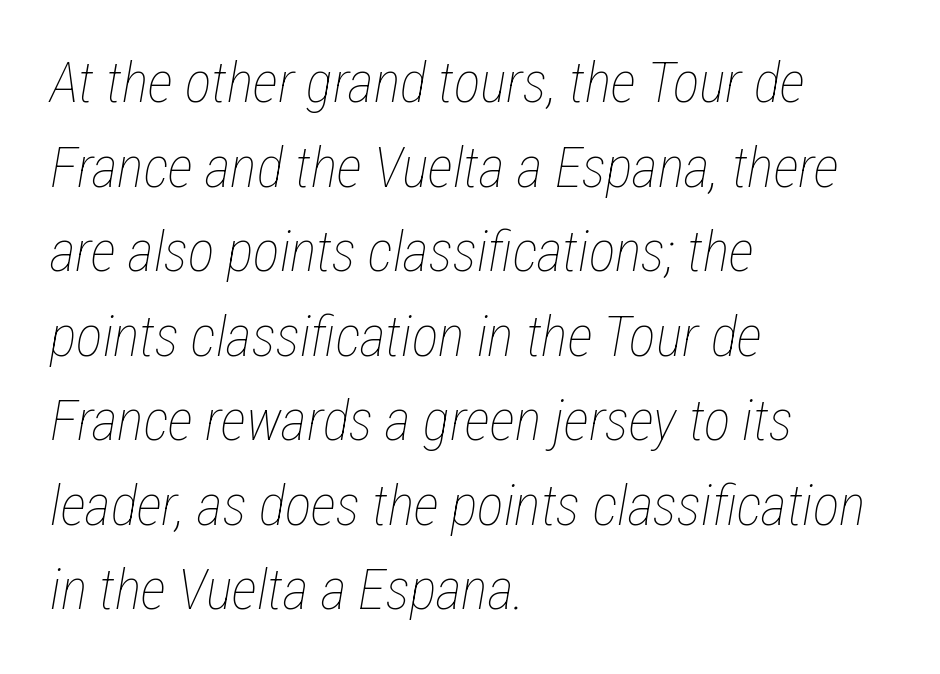
{"italic": "yes", "lean": "right", "slant_degrees": 12, "bold": "no", "weight": "thin", "width": "condensed", "stroke_contrast": "low", "x_height": "medium", "monospaced": "no", "underline": "no", "align": "left", "line_spacing": "normal", "line_spacing_ratio": 1.51, "letter_spacing": "normal", "letter_spacing_em": 0.0, "glyph_px": 56}
